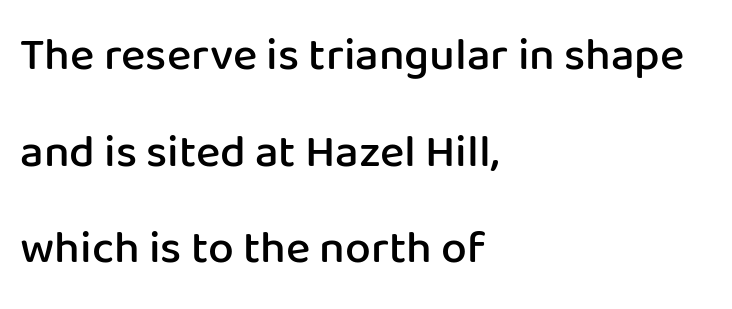
{"serif": "no", "italic": "no", "bold": "semi", "weight": "semibold", "width": "normal", "stroke_contrast": "low", "x_height": "medium", "monospaced": "no", "underline": "no", "align": "left", "line_spacing": "loose", "line_spacing_ratio": 2.1, "letter_spacing": "normal", "letter_spacing_em": 0.0, "glyph_px": 46}
